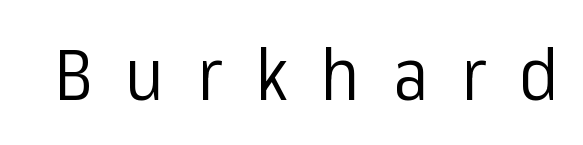
Q: Is the text bold? A: No.
Q: Is the text italic (slanted)? A: No, it is upright.
Q: Is the typeface a serif or a sans-serif typeface? A: Sans-serif.
Q: Is the text underlined? A: No.
Q: Is the spacing between letters normal or unusually wide? A: Unusually wide.
Q: Width (condensed, normal, or wide)? A: Normal.
Q: Stroke contrast? A: Low.
Q: x-height? A: Medium.
Q: Monospaced? A: No.
